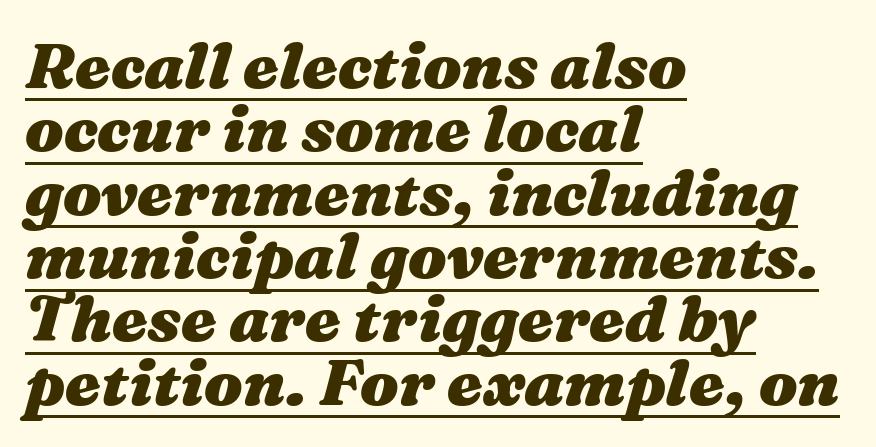
Q: Is the text bold? A: Yes.
Q: Is the text italic (slanted)? A: Yes, it leans right by about 16 degrees.
Q: Is the text underlined? A: Yes.
Q: How is the paragraph aligned? A: Left-aligned.
Q: Is the spacing between letters normal or unusually wide? A: Normal.
Q: Is the spacing between lines tight, normal or loose? A: Tight.
Q: Width (condensed, normal, or wide)? A: Wide.
Q: Stroke contrast? A: Medium.
Q: x-height? A: Medium.
Q: Monospaced? A: No.
